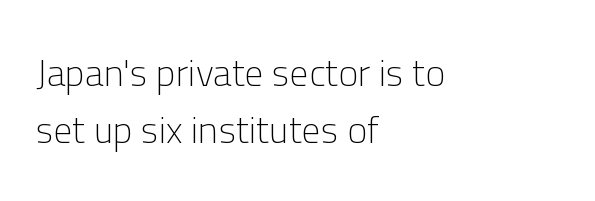
Q: Is the text bold? A: No.
Q: Is the text italic (slanted)? A: No, it is upright.
Q: Is the typeface a serif or a sans-serif typeface? A: Sans-serif.
Q: Is the text underlined? A: No.
Q: How is the paragraph aligned? A: Left-aligned.
Q: Is the spacing between letters normal or unusually wide? A: Normal.
Q: Is the spacing between lines tight, normal or loose? A: Normal.
Q: Width (condensed, normal, or wide)? A: Normal.
Q: Stroke contrast? A: Low.
Q: x-height? A: Medium.
Q: Monospaced? A: No.
